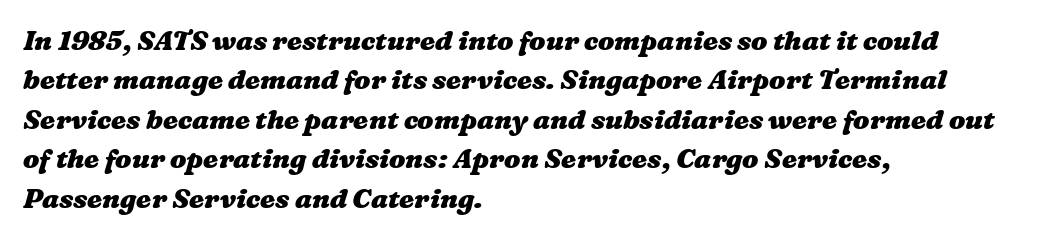
The image shows 27 px bold type; set left-aligned, normal line spacing (1.46x), normal letter spacing, not underlined.
